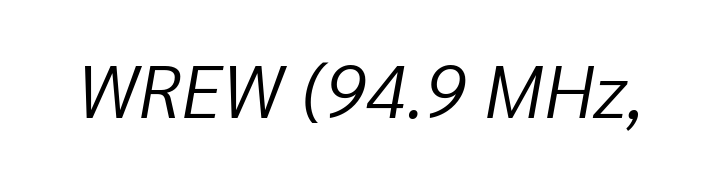
The gaps between neighbouring characters are ordinary and unremarkable. The passage shown leans; its letterforms are oblique. The strip under each line holds only bare page. Stem width sits at or under what a default text font uses. Is this a fixed-width face? No — the glyphs have proportional, varying widths.
